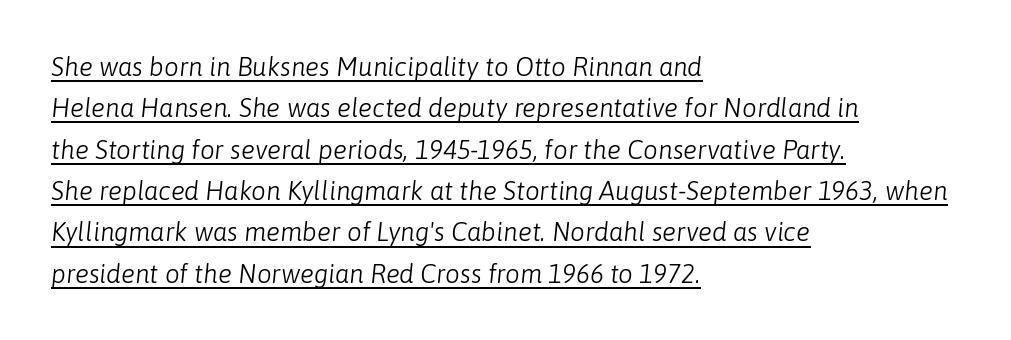
The image shows 26 px text type, italic (leaning right); set left-aligned, normal line spacing (1.59x), normal letter spacing, underlined.
